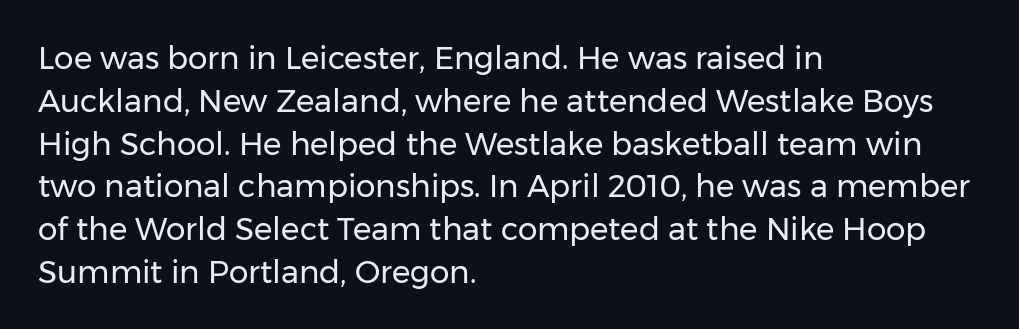
The image shows 31 px regular-weight sans-serif type, upright; set left-aligned, normal line spacing (1.38x), normal letter spacing, not underlined; low stroke contrast and a medium x-height.
